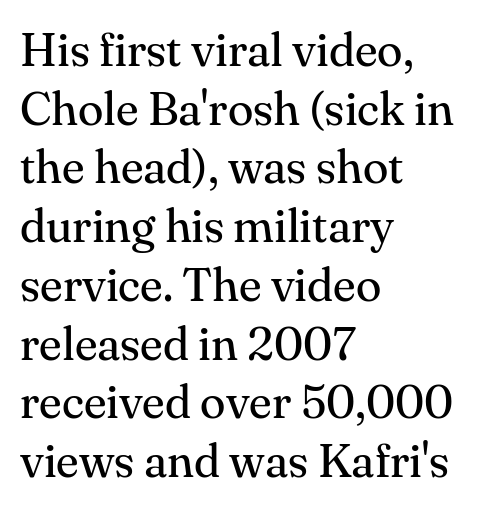
The image shows 47 px regular-weight serif type, upright; set left-aligned, normal line spacing (1.25x), normal letter spacing, not underlined; medium stroke contrast and a small x-height.
